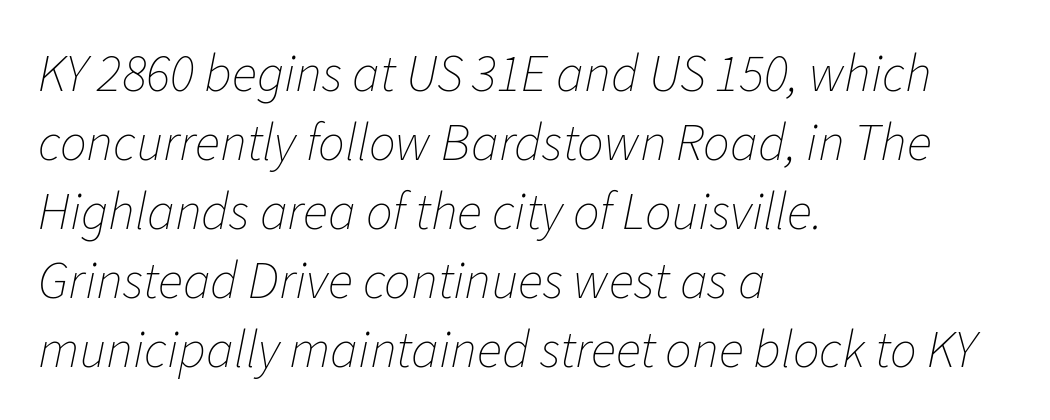
Q: Is the text bold? A: No.
Q: Is the text italic (slanted)? A: Yes, it leans right by about 11 degrees.
Q: Is the text underlined? A: No.
Q: How is the paragraph aligned? A: Left-aligned.
Q: Is the spacing between letters normal or unusually wide? A: Normal.
Q: Is the spacing between lines tight, normal or loose? A: Normal.
Q: Width (condensed, normal, or wide)? A: Normal.
Q: Stroke contrast? A: Low.
Q: x-height? A: Medium.
Q: Monospaced? A: No.
